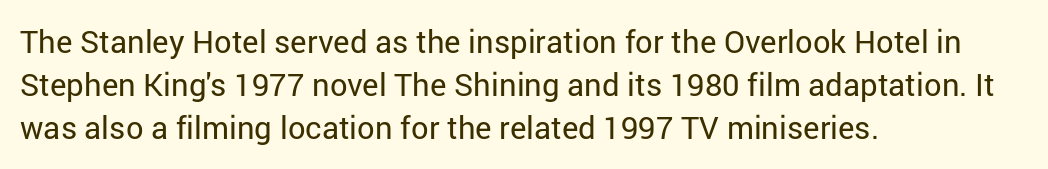
A roman cut, with each character standing at attention. The setting favours the left margin, as ordinary paragraphs usually do. Baseline-to-baseline distance is the conventional proportion of letter height. The type is set solid horizontally, with unmodified tracking. Bare-footed words on every line.
